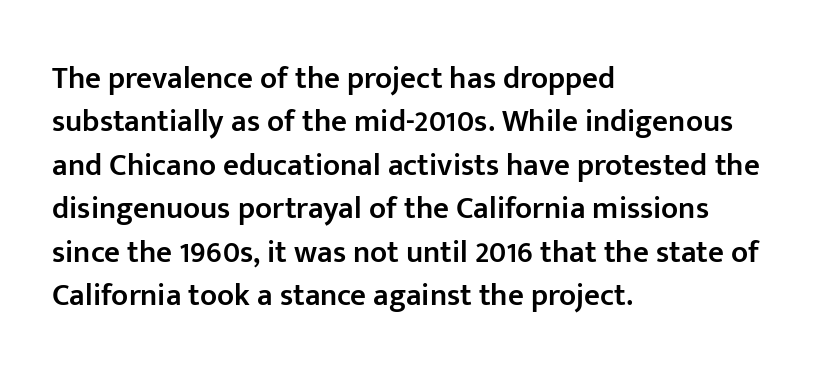
Leading matches the norm, producing a regular column. Left-aligned paragraph, ragged on the right. These lines are composed in type without serifs. Beneath every word, the page is bare. Letter spacing: default.
